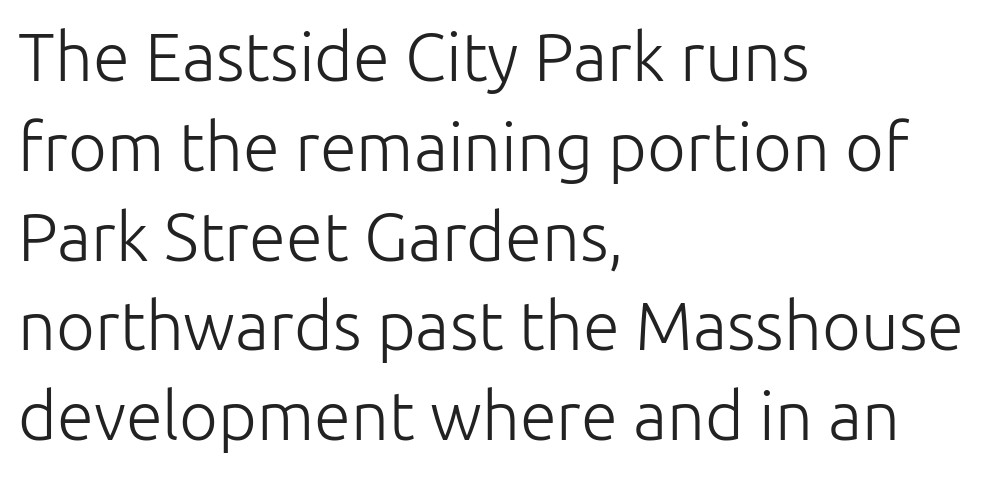
The cut favours lightness, reaching ordinary text weight at its darkest. When letters stand straight like this, we call the style roman or upright. Here the glyphs are tracked normally, forming tight word shapes. Note: no serifs on the glyphs. Compared with typical paragraphs, the rows here are spaced about the same.
